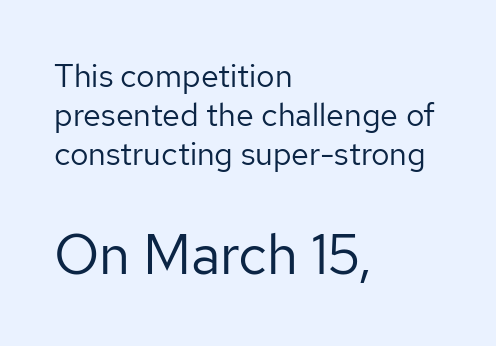
The image shows 56 px regular-weight sans-serif type, upright; set left-aligned, line spacing 1.22x, normal letter spacing, not underlined; the second (bottom) block is 1.75x larger; low stroke contrast and a medium x-height.
